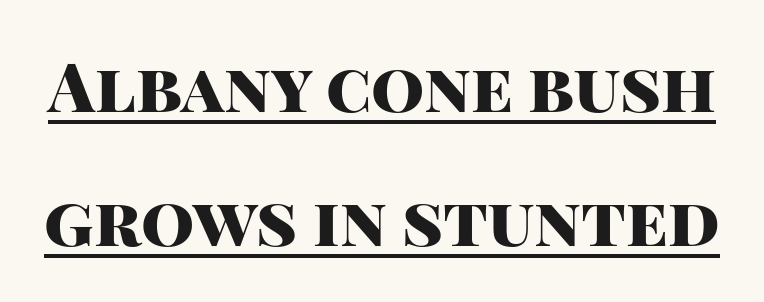
Q: Is the text bold? A: Yes.
Q: Is the text italic (slanted)? A: No, it is upright.
Q: Is the typeface a serif or a sans-serif typeface? A: Sans-serif.
Q: Is the text underlined? A: Yes.
Q: Is the spacing between letters normal or unusually wide? A: Normal.
Q: Is the spacing between lines tight, normal or loose? A: Loose.
Q: Width (condensed, normal, or wide)? A: Normal.
Q: Stroke contrast? A: High.
Q: x-height? A: Large.
Q: Monospaced? A: No.
